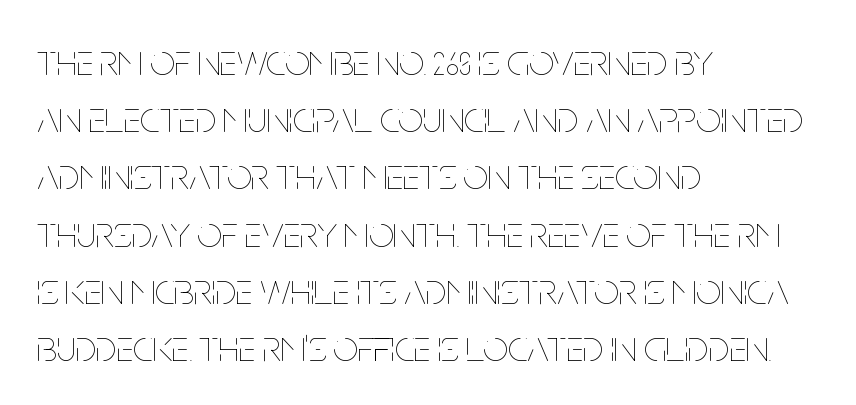
{"italic": "no", "bold": "no", "weight": "thin", "width": "condensed", "stroke_contrast": "low", "x_height": "large", "monospaced": "no", "underline": "no", "align": "left", "line_spacing": "normal", "line_spacing_ratio": 1.3, "letter_spacing": "normal", "letter_spacing_em": 0.0, "glyph_px": 44}
